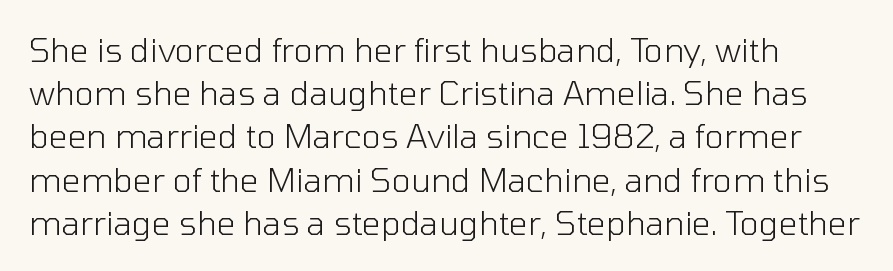
The passage shown is not bold in any degree. Spacing verdict: proportional, widths tailored to each character. Quick note: underline off. Short and long lines alike share a common starting point at left. The passage shown has conventional tracking throughout.
